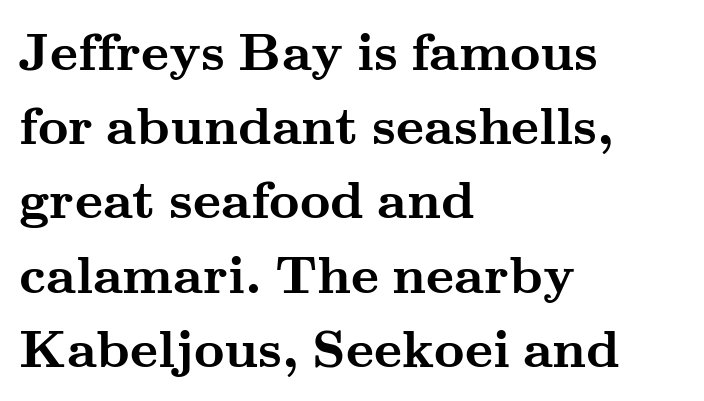
Q: Is the text bold? A: Yes.
Q: Is the text italic (slanted)? A: No, it is upright.
Q: Is the typeface a serif or a sans-serif typeface? A: Serif.
Q: Is the text underlined? A: No.
Q: How is the paragraph aligned? A: Left-aligned.
Q: Is the spacing between letters normal or unusually wide? A: Normal.
Q: Is the spacing between lines tight, normal or loose? A: Normal.
Q: Width (condensed, normal, or wide)? A: Wide.
Q: Stroke contrast? A: Medium.
Q: x-height? A: Small.
Q: Monospaced? A: No.
